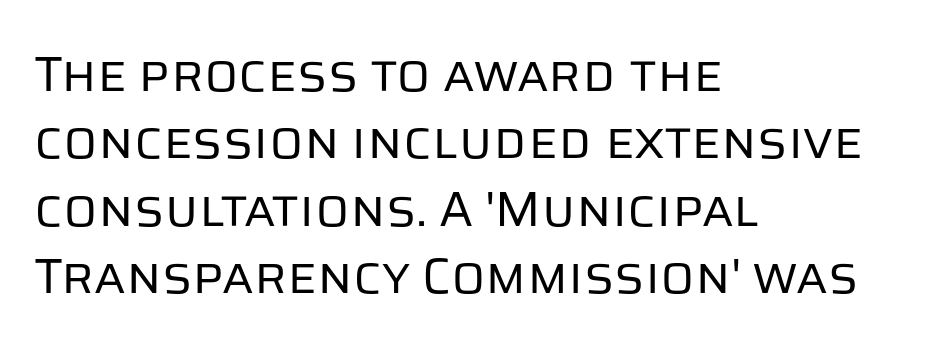
You could call the tracking neutral — neither tight nor loose. What's the leading like? Ordinary, nothing unusual. The weight would be labelled regular, book, light, or lighter still. The gap between lines stays unmarked. This sample has the flowing, uneven cadence of proportional lettering.
